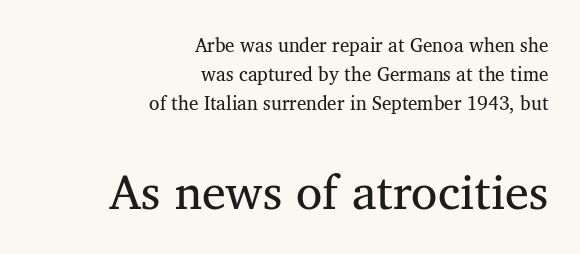
{"serif": "yes", "bold": "no", "weight": "regular", "width": "normal", "stroke_contrast": "medium", "x_height": "medium", "monospaced": "no", "underline": "no", "align": "right", "line_spacing": "normal", "line_spacing_ratio": 1.53, "letter_spacing": "normal", "letter_spacing_em": 0.0, "larger_block": "second", "size_ratio": 2.53, "glyph_px": 48}
